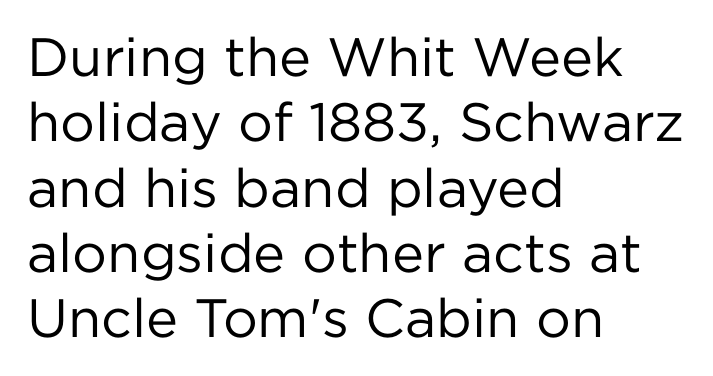
{"serif": "no", "italic": "no", "bold": "no", "weight": "regular", "width": "normal", "stroke_contrast": "low", "x_height": "medium", "monospaced": "no", "underline": "no", "align": "left", "line_spacing_ratio": 1.21, "letter_spacing": "normal", "letter_spacing_em": 0.0, "glyph_px": 54}
